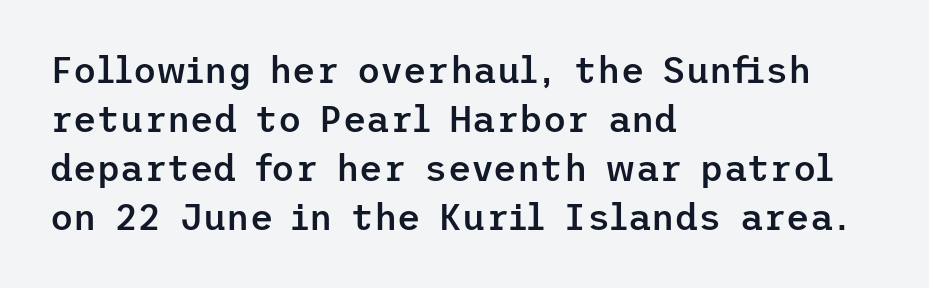
Q: Is the text bold? A: Semi-bold.
Q: Is the text italic (slanted)? A: No, it is upright.
Q: Is the typeface a serif or a sans-serif typeface? A: Sans-serif.
Q: Is the text underlined? A: No.
Q: How is the paragraph aligned? A: Left-aligned.
Q: Is the spacing between letters normal or unusually wide? A: Normal.
Q: Is the spacing between lines tight, normal or loose? A: Normal.
Q: Width (condensed, normal, or wide)? A: Normal.
Q: Stroke contrast? A: Low.
Q: x-height? A: Medium.
